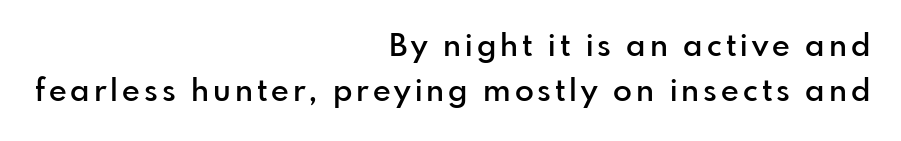
{"serif": "no", "italic": "no", "bold": "semi", "weight": "semibold", "width": "normal", "stroke_contrast": "low", "x_height": "small", "monospaced": "no", "underline": "no", "align": "right", "line_spacing": "normal", "line_spacing_ratio": 1.46, "glyph_px": 31}
